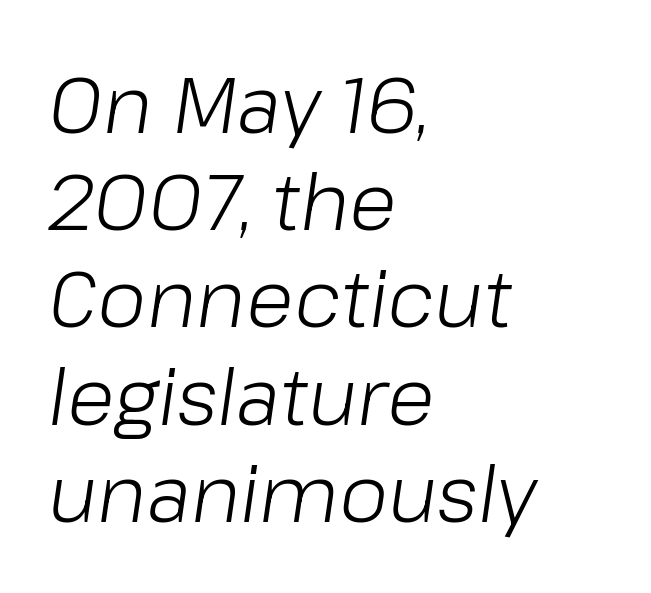
Clear beneath every line of the passage. Typeset ragged right — the left edge is the straight one. These lines are rendered in a variable-pitch font. Caption: face not bold, strokes unweighted.
